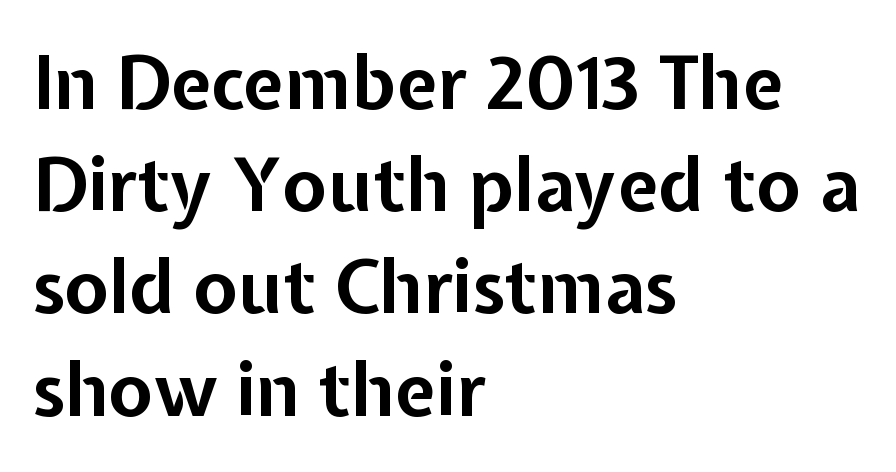
The image shows 73 px bold sans-serif type, upright; set left-aligned, normal line spacing (1.4x), normal letter spacing, not underlined; low stroke contrast and a medium x-height.
